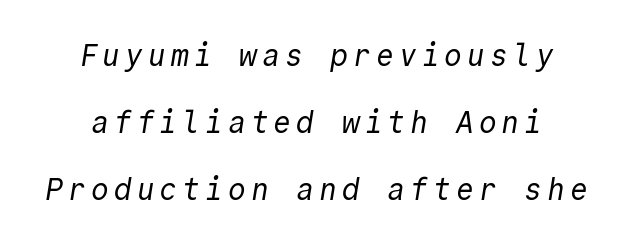
Q: Is the text bold? A: No.
Q: Is the typeface a serif or a sans-serif typeface? A: Sans-serif.
Q: Is the text underlined? A: No.
Q: Is the spacing between lines tight, normal or loose? A: Loose.
Q: Width (condensed, normal, or wide)? A: Normal.
Q: x-height? A: Medium.
Q: Monospaced? A: Yes.
